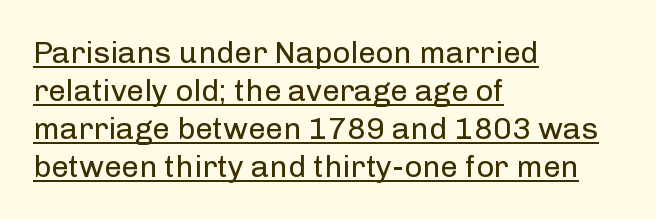
Q: Is the text bold? A: No.
Q: Is the text italic (slanted)? A: No, it is upright.
Q: Is the typeface a serif or a sans-serif typeface? A: Sans-serif.
Q: Is the text underlined? A: Yes.
Q: How is the paragraph aligned? A: Left-aligned.
Q: Is the spacing between letters normal or unusually wide? A: Normal.
Q: Width (condensed, normal, or wide)? A: Normal.
Q: Stroke contrast? A: Low.
Q: x-height? A: Medium.
Q: Monospaced? A: No.
